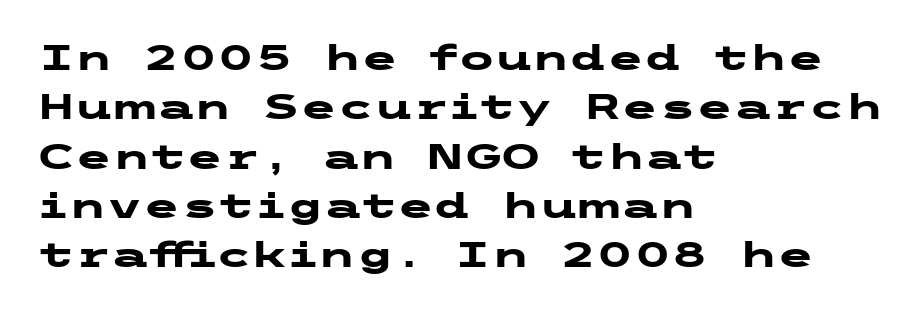
{"serif": "no", "italic": "no", "bold": "yes", "weight": "heavy", "width": "wide", "stroke_contrast": "low", "x_height": "medium", "underline": "no", "align": "left", "line_spacing": "normal", "line_spacing_ratio": 1.45, "letter_spacing": "normal", "letter_spacing_em": 0.0, "glyph_px": 34}
